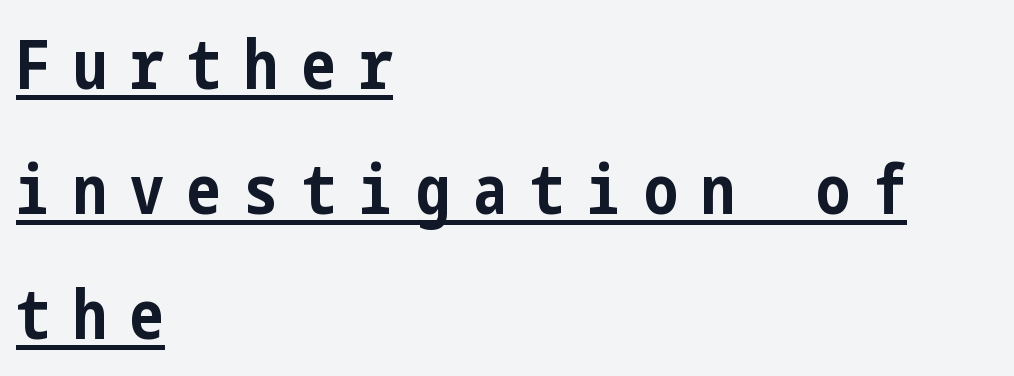
{"serif": "no", "italic": "no", "bold": "yes", "weight": "bold", "width": "condensed", "stroke_contrast": "low", "x_height": "medium", "underline": "yes", "align": "left", "line_spacing_ratio": 1.84, "letter_spacing": "wide", "letter_spacing_em": 0.34, "glyph_px": 68}
